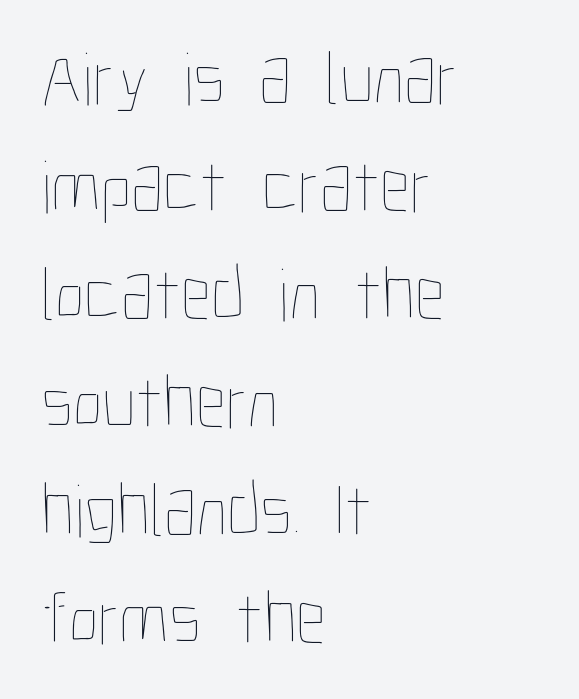
The image shows 76 px thin, condensed type, upright; set left-aligned, normal line spacing (1.42x), normal letter spacing, not underlined; low stroke contrast and a medium x-height.
